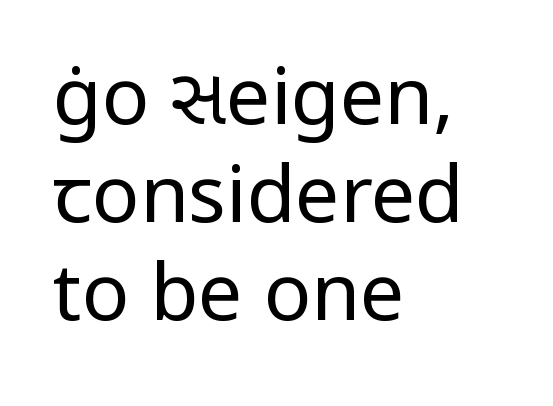
Left-aligned paragraph, ragged on the right. The passage shown is typeset with a sans-serif family. Rule under the text: the space is simply empty. Each letter keeps its own natural width here, so spacing adapts to shape. The letters sit at their default tracking, neither squeezed nor spread. This is roman type, the default non-slanted kind.
